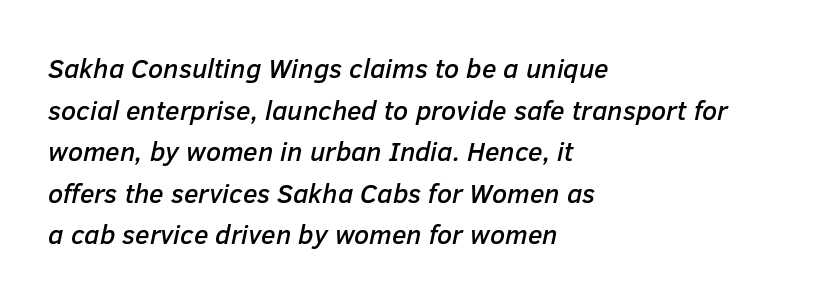
The image shows 27 px text type, italic (leaning right); set left-aligned, normal line spacing (1.54x), normal letter spacing, not underlined.
